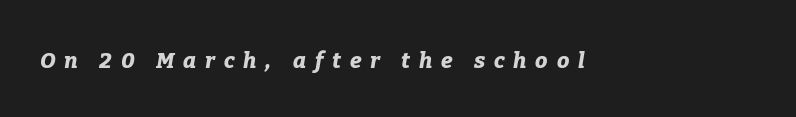
The image shows 22 px bold type, italic (leaning right); set unusually wide letter spacing (+0.4 em), not underlined.
